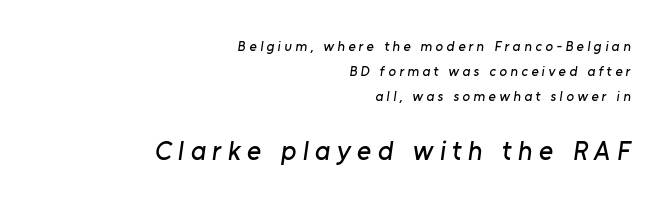
Q: Is the text underlined? A: No.
Q: How is the paragraph aligned? A: Right-aligned.
Q: Is the spacing between letters normal or unusually wide? A: Unusually wide.
Q: Which block of text is set in a larger size, the first (top) or the second (bottom)? A: The second (bottom) one.
